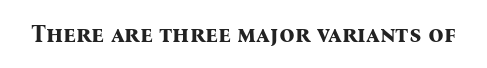
What stands out about the letter spacing? Nothing — it is the standard amount. Upright lettering throughout. Bold? Absolutely — the strokes are thick and heavy. The glyphs are unaccompanied by any horizontal stroke below them.
